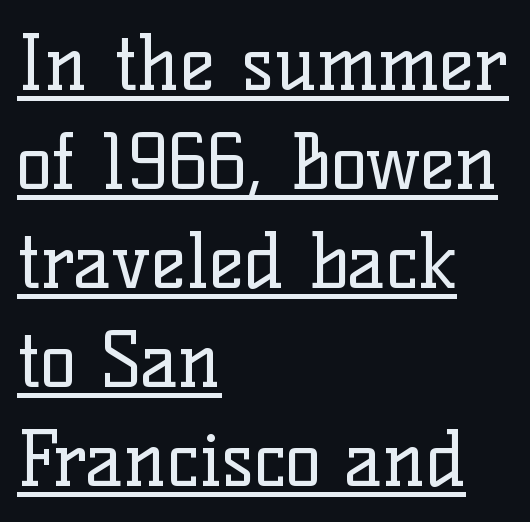
The image shows 75 px regular-weight serif type, upright; set left-aligned, normal line spacing (1.32x), normal letter spacing, underlined; low stroke contrast and a medium x-height.
